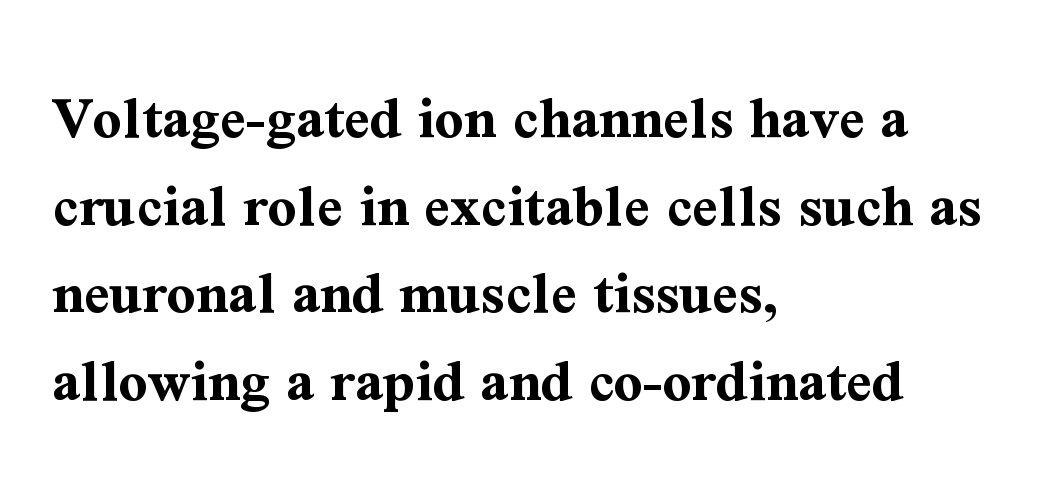
The image shows 63 px bold serif type, upright; set left-aligned, normal line spacing (1.39x), normal letter spacing, not underlined; medium stroke contrast and a medium x-height.
